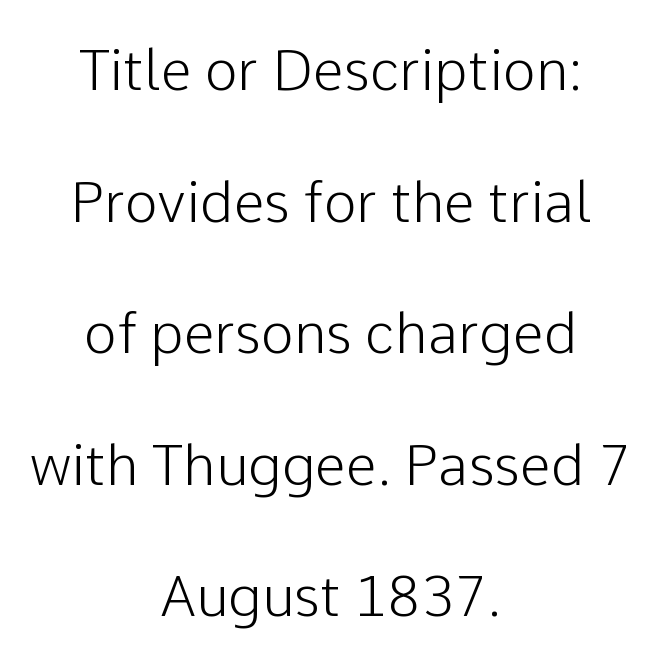
The image shows 56 px sans-serif type, upright; set centered, loose line spacing (2.35x), normal letter spacing, not underlined; low stroke contrast and a medium x-height.
